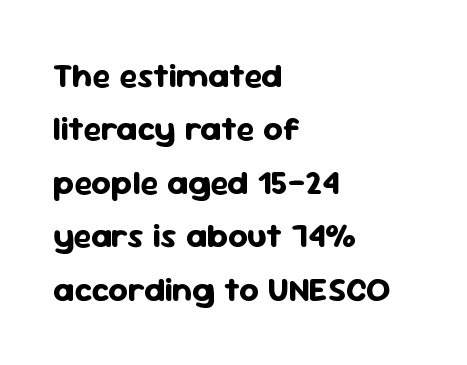
Q: Is the text bold? A: Yes.
Q: Is the text italic (slanted)? A: No, it is upright.
Q: Is the typeface a serif or a sans-serif typeface? A: Sans-serif.
Q: Is the text underlined? A: No.
Q: How is the paragraph aligned? A: Left-aligned.
Q: Is the spacing between letters normal or unusually wide? A: Normal.
Q: Is the spacing between lines tight, normal or loose? A: Normal.
Q: Width (condensed, normal, or wide)? A: Normal.
Q: Stroke contrast? A: Low.
Q: x-height? A: Medium.
Q: Monospaced? A: No.
